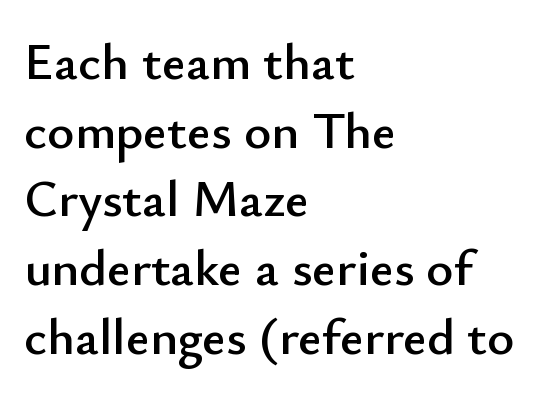
This sample has the flowing, uneven cadence of proportional lettering. Rows of type keep a routine distance in the vertical direction. Is the block centered? No — it sits flush against the left margin. Letters rest on an invisible, unmarked baseline.
